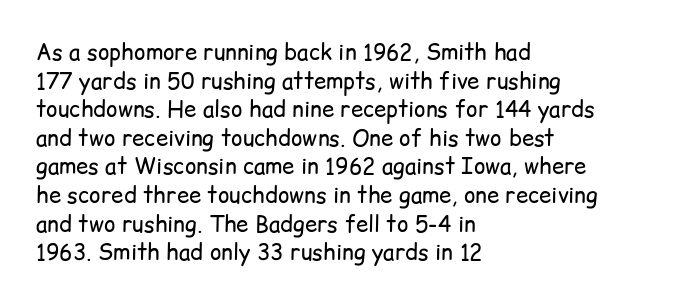
The image shows 22 px text type, upright; set left-aligned, normal line spacing (1.3x), normal letter spacing, not underlined.
